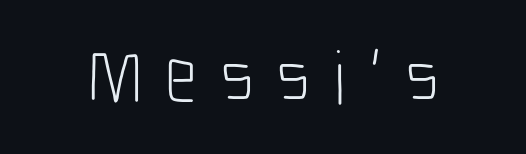
Stem width sits at or under what a default text font uses. What kind of face is this? One without serifs — a sans. Honestly, there is no underline to notice here at all. Students, note that the glyphs here are deliberately spaced far apart. Vertical strokes here are truly vertical.
